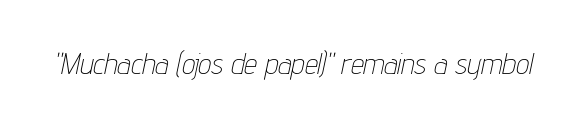
The image shows 29 px thin, condensed type, italic (leaning right); set normal letter spacing, not underlined; low stroke contrast and a medium x-height.
